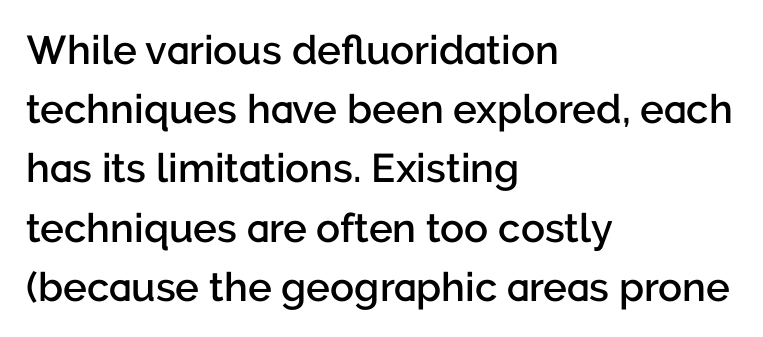
Whoever set this chose a conventional vertical rhythm. A typesetter would call this zero additional tracking. Posture: straight, roman, zero tilt. Are there feet on the stems? There aren't — it's a sans.
